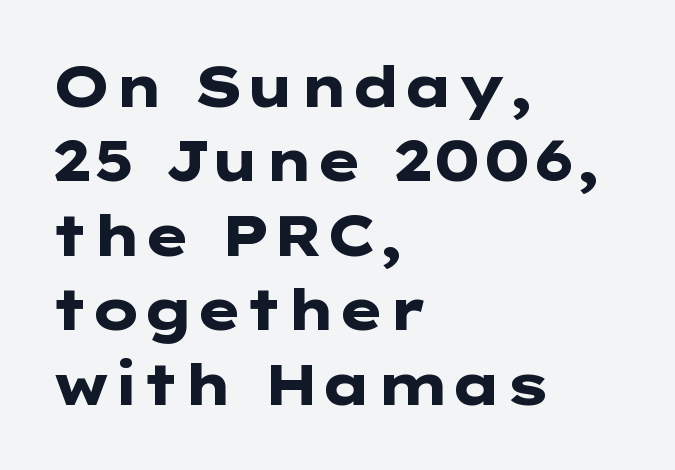
Here the glyphs are tracked normally, forming tight word shapes. A student would call this left alignment; a typographer would say flush left, rag right. Regular leading. No italicization has been applied; the sample stays upright.
